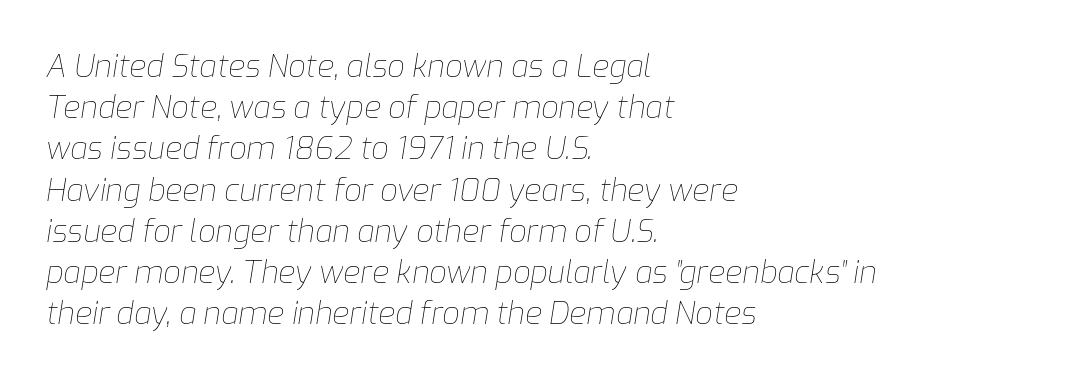
{"italic": "yes", "lean": "right", "slant_degrees": 9, "bold": "no", "weight": "thin", "width": "normal", "stroke_contrast": "low", "x_height": "medium", "monospaced": "no", "underline": "no", "align": "left", "line_spacing": "normal", "line_spacing_ratio": 1.33, "letter_spacing": "normal", "letter_spacing_em": 0.0, "glyph_px": 31}
